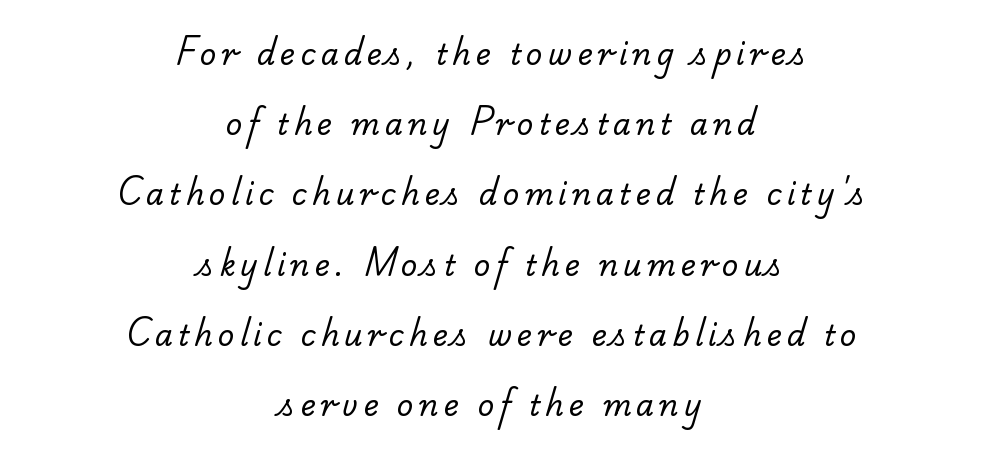
{"bold": "no", "weight": "regular", "width": "normal", "stroke_contrast": "low", "x_height": "small", "monospaced": "no", "underline": "no", "align": "center", "line_spacing": "loose", "line_spacing_ratio": 2.42, "glyph_px": 29}
